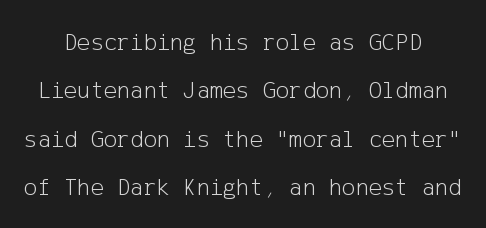
Q: Is the text bold? A: No.
Q: Is the text italic (slanted)? A: No, it is upright.
Q: Is the text underlined? A: No.
Q: Is the spacing between letters normal or unusually wide? A: Normal.
Q: Is the spacing between lines tight, normal or loose? A: Loose.
